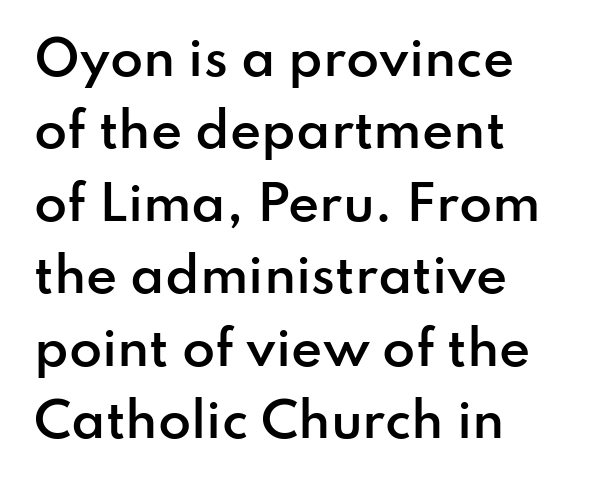
Q: Is the text bold? A: Semi-bold.
Q: Is the text italic (slanted)? A: No, it is upright.
Q: Is the typeface a serif or a sans-serif typeface? A: Sans-serif.
Q: Is the text underlined? A: No.
Q: How is the paragraph aligned? A: Left-aligned.
Q: Is the spacing between letters normal or unusually wide? A: Normal.
Q: Is the spacing between lines tight, normal or loose? A: Normal.
Q: Width (condensed, normal, or wide)? A: Normal.
Q: Stroke contrast? A: Low.
Q: x-height? A: Small.
Q: Monospaced? A: No.
